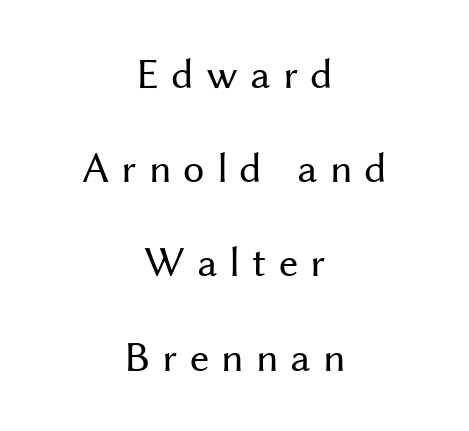
The image shows 43 px regular-weight sans-serif type, upright; set centered, loose line spacing (2.19x), unusually wide letter spacing (+0.28 em), not underlined; medium stroke contrast and a medium x-height.
